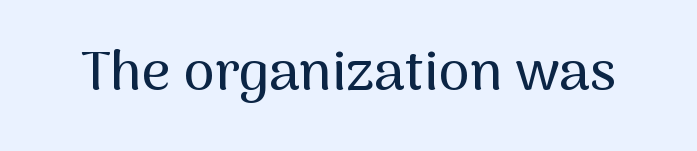
The image shows 56 px sans-serif type, upright; set normal letter spacing, not underlined; medium stroke contrast and a medium x-height.
